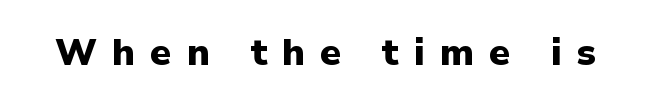
{"serif": "no", "italic": "no", "bold": "yes", "weight": "heavy", "width": "normal", "stroke_contrast": "low", "x_height": "medium", "monospaced": "no", "underline": "no", "letter_spacing": "wide", "letter_spacing_em": 0.41, "glyph_px": 37}
